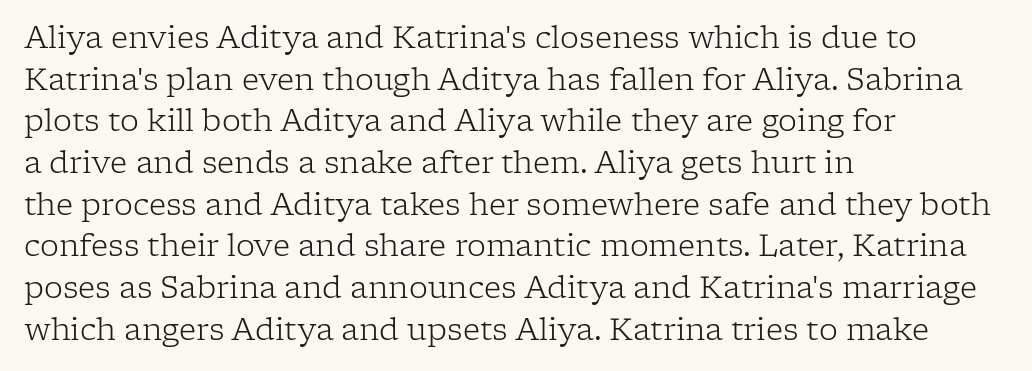
{"serif": "yes", "italic": "no", "bold": "no", "weight": "light", "width": "normal", "stroke_contrast": "low", "x_height": "medium", "monospaced": "no", "underline": "no", "align": "left", "line_spacing": "normal", "line_spacing_ratio": 1.39, "letter_spacing": "normal", "letter_spacing_em": 0.0, "glyph_px": 30}
